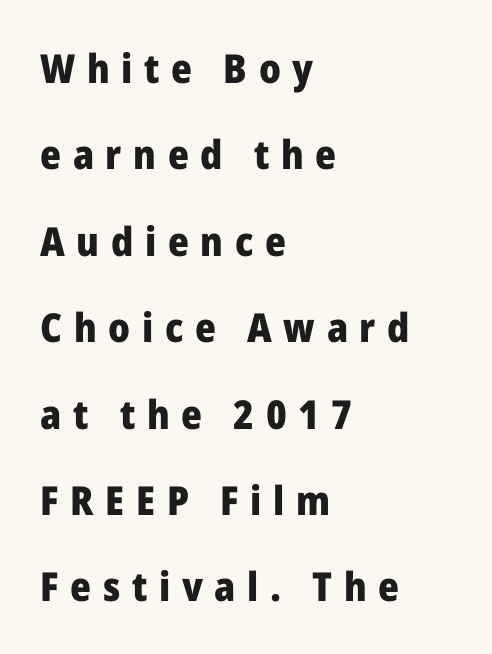
The image shows 40 px heavy sans-serif type, upright; set left-aligned, loose line spacing (2.16x), unusually wide letter spacing (+0.29 em), not underlined; low stroke contrast and a medium x-height.
